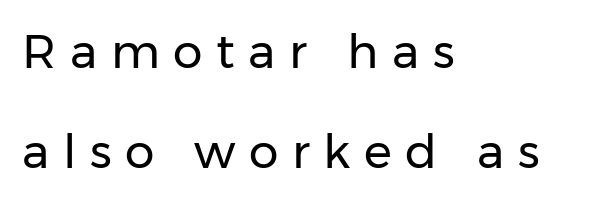
{"serif": "no", "italic": "no", "bold": "no", "weight": "regular", "width": "normal", "stroke_contrast": "low", "x_height": "medium", "monospaced": "no", "underline": "no", "align": "left", "line_spacing": "loose", "line_spacing_ratio": 2.13, "letter_spacing": "wide", "letter_spacing_em": 0.29, "glyph_px": 47}
